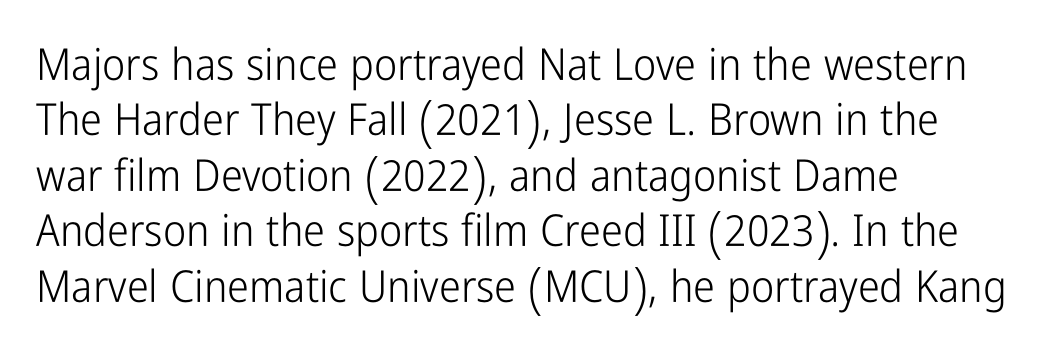
{"serif": "no", "italic": "no", "bold": "no", "weight": "light", "width": "condensed", "stroke_contrast": "low", "x_height": "medium", "monospaced": "no", "underline": "no", "align": "left", "line_spacing": "normal", "line_spacing_ratio": 1.26, "letter_spacing": "normal", "letter_spacing_em": 0.0, "glyph_px": 44}
